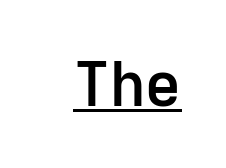
Q: Is the text bold? A: Semi-bold.
Q: Is the text italic (slanted)? A: No, it is upright.
Q: Is the typeface a serif or a sans-serif typeface? A: Sans-serif.
Q: Is the text underlined? A: Yes.
Q: Is the spacing between letters normal or unusually wide? A: Normal.
Q: Width (condensed, normal, or wide)? A: Normal.
Q: Stroke contrast? A: Low.
Q: x-height? A: Medium.
Q: Monospaced? A: No.
